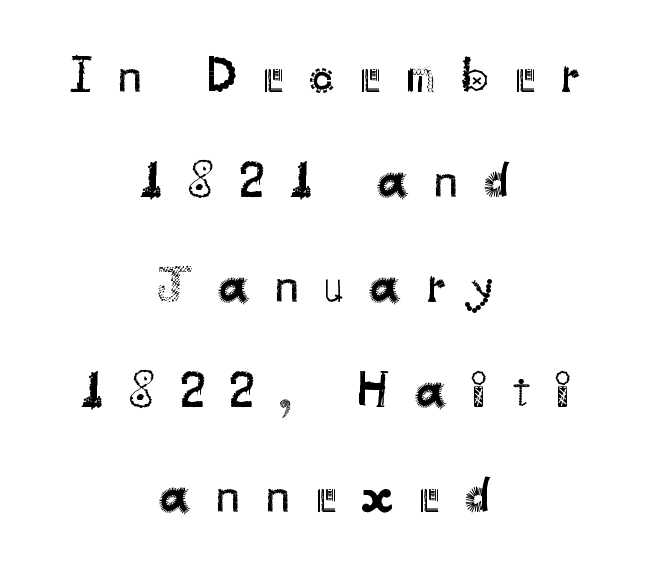
The image shows 51 px regular-weight sans-serif type, upright; set centered, loose line spacing (2.06x), unusually wide letter spacing (+0.49 em), not underlined; medium stroke contrast and a small x-height.
